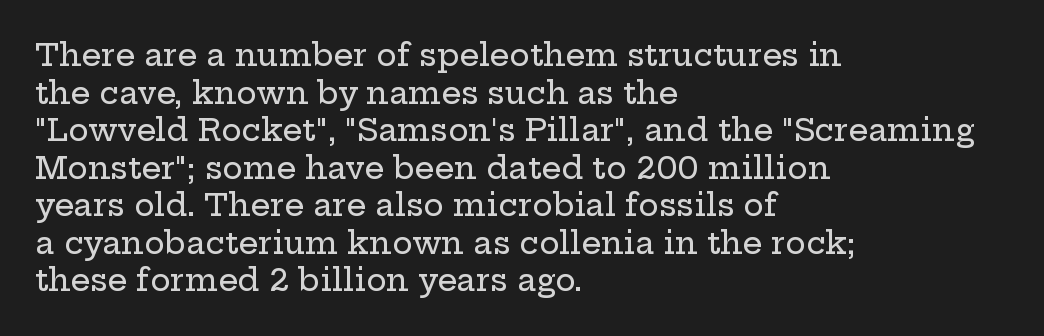
{"serif": "yes", "italic": "no", "width": "wide", "stroke_contrast": "low", "x_height": "medium", "monospaced": "no", "underline": "no", "align": "left", "line_spacing_ratio": 1.21, "letter_spacing": "normal", "letter_spacing_em": 0.0, "glyph_px": 31}
